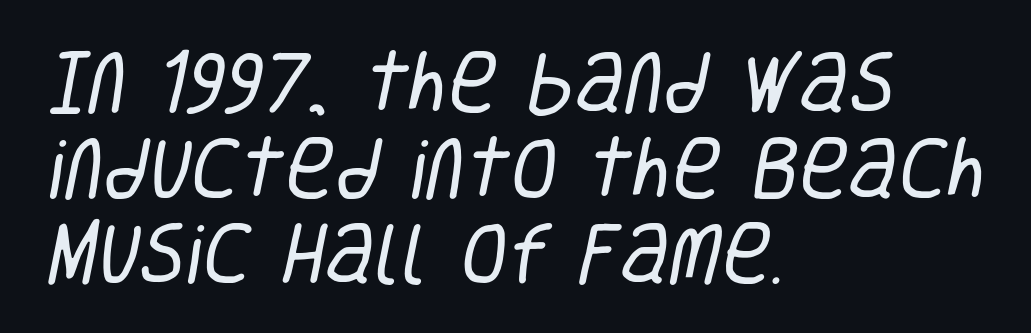
Q: Is the text bold? A: No.
Q: Is the typeface a serif or a sans-serif typeface? A: Sans-serif.
Q: Is the text underlined? A: No.
Q: How is the paragraph aligned? A: Left-aligned.
Q: Is the spacing between letters normal or unusually wide? A: Normal.
Q: Is the spacing between lines tight, normal or loose? A: Normal.
Q: Width (condensed, normal, or wide)? A: Condensed.
Q: Stroke contrast? A: Low.
Q: x-height? A: Large.
Q: Monospaced? A: No.
